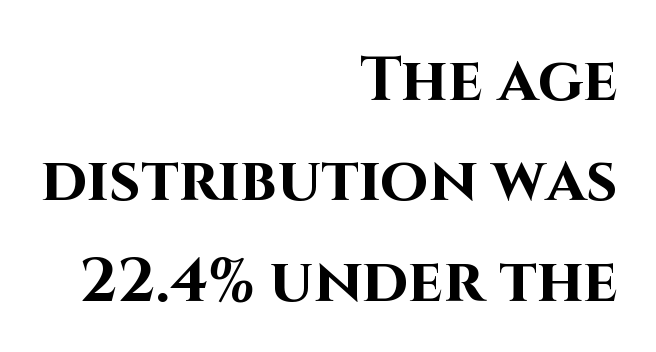
The image shows 62 px bold sans-serif type, upright; set right-aligned, normal line spacing (1.62x), normal letter spacing, not underlined; high stroke contrast and a large x-height.
